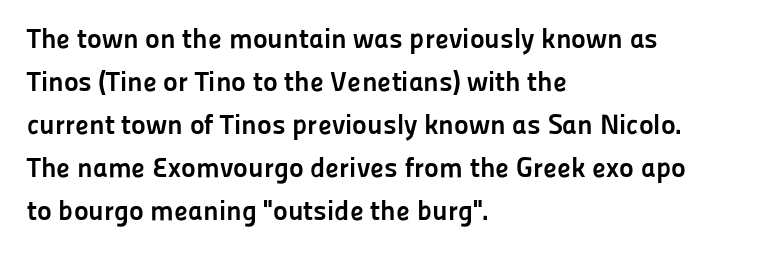
The image shows 28 px semibold sans-serif type, upright; set left-aligned, normal line spacing (1.54x), normal letter spacing, not underlined; low stroke contrast and a medium x-height.
